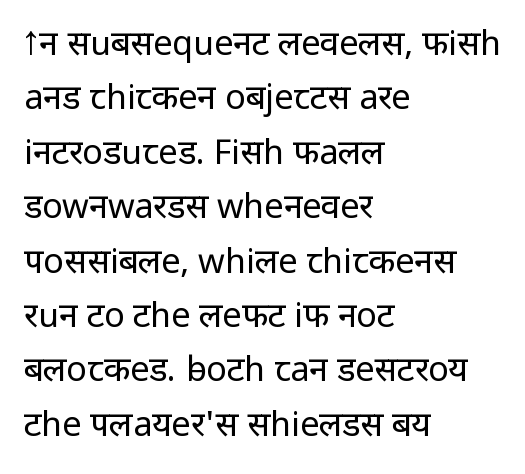
{"serif": "no", "italic": "no", "bold": "no", "weight": "regular", "width": "normal", "stroke_contrast": "low", "x_height": "medium", "monospaced": "no", "underline": "no", "align": "left", "line_spacing": "normal", "line_spacing_ratio": 1.6, "letter_spacing": "normal", "letter_spacing_em": 0.0, "glyph_px": 34}
